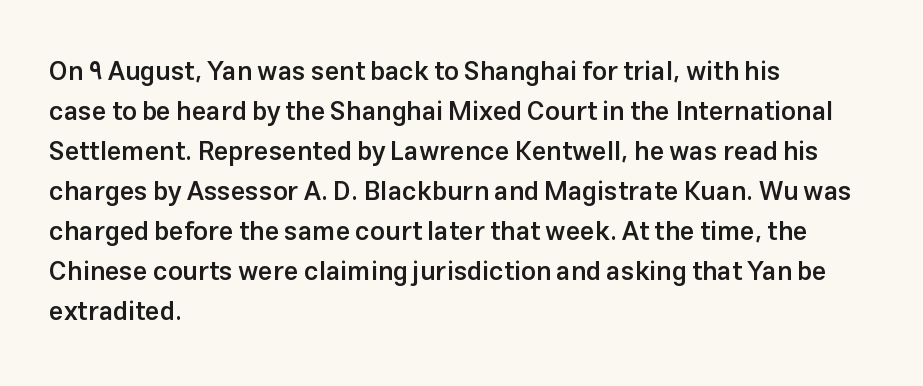
{"italic": "no", "bold": "semi", "underline": "no", "align": "left", "line_spacing": "normal", "line_spacing_ratio": 1.54, "letter_spacing": "normal", "letter_spacing_em": 0.0, "glyph_px": 26}
